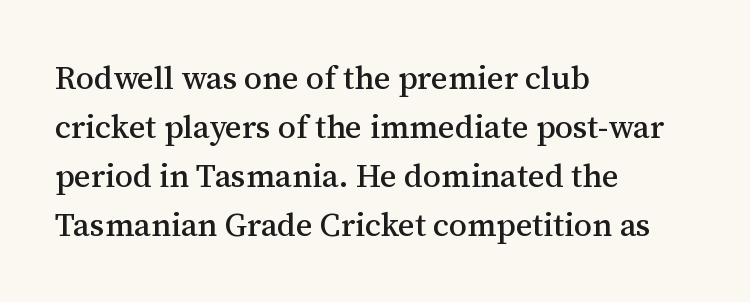
The vertical gap from one line to the next is medium. Line beginnings align vertically; line endings do not. Tall strokes in this sample are plumb rather than angled. The zone under the glyphs is completely vacant. You could not count columns in this text — the font is proportionally spaced. Nothing unusual about the tracking: characters are spaced as the font intends.
